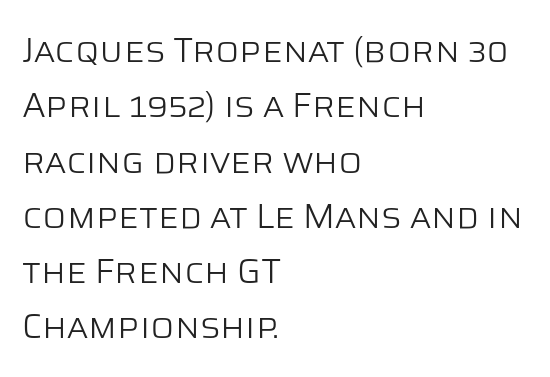
Q: Is the text bold? A: No.
Q: Is the text italic (slanted)? A: No, it is upright.
Q: Is the typeface a serif or a sans-serif typeface? A: Sans-serif.
Q: Is the text underlined? A: No.
Q: How is the paragraph aligned? A: Left-aligned.
Q: Is the spacing between letters normal or unusually wide? A: Normal.
Q: Is the spacing between lines tight, normal or loose? A: Normal.
Q: Width (condensed, normal, or wide)? A: Normal.
Q: Stroke contrast? A: Low.
Q: x-height? A: Large.
Q: Monospaced? A: No.
